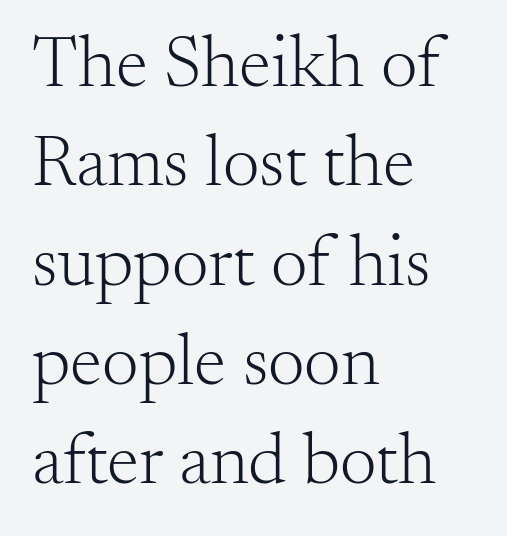
Q: Is the text bold? A: No.
Q: Is the text italic (slanted)? A: No, it is upright.
Q: Is the typeface a serif or a sans-serif typeface? A: Serif.
Q: Is the text underlined? A: No.
Q: How is the paragraph aligned? A: Left-aligned.
Q: Is the spacing between letters normal or unusually wide? A: Normal.
Q: Is the spacing between lines tight, normal or loose? A: Normal.
Q: Width (condensed, normal, or wide)? A: Normal.
Q: Stroke contrast? A: Medium.
Q: x-height? A: Small.
Q: Monospaced? A: No.
